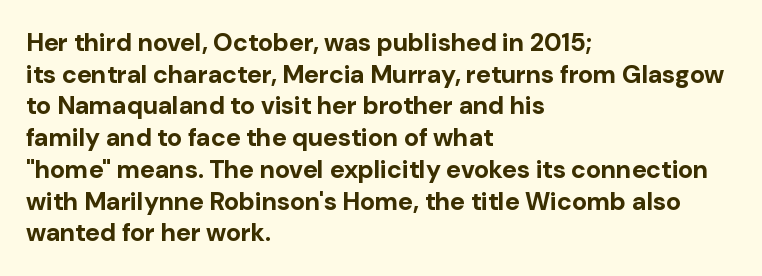
{"italic": "no", "bold": "yes", "underline": "no", "align": "left", "line_spacing": "normal", "line_spacing_ratio": 1.27, "letter_spacing": "normal", "letter_spacing_em": 0.0, "glyph_px": 25}
